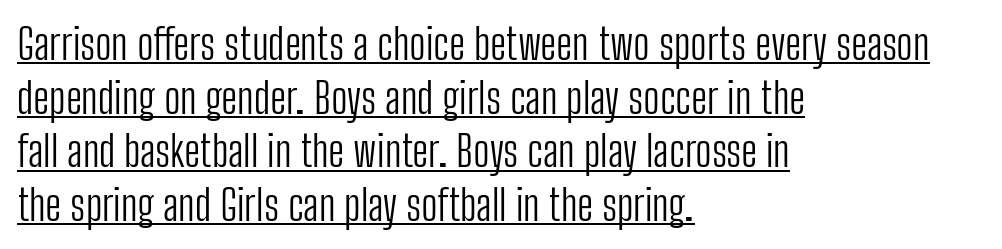
The characters are drawn with everyday or finer stroke widths. Characters follow at the spacing the type designer built in. Posture: upright roman. If you measured baseline to baseline, you'd find a middling distance. This sample uses a sans-serif face. Is this a fixed-width face? No — the glyphs have proportional, varying widths.
